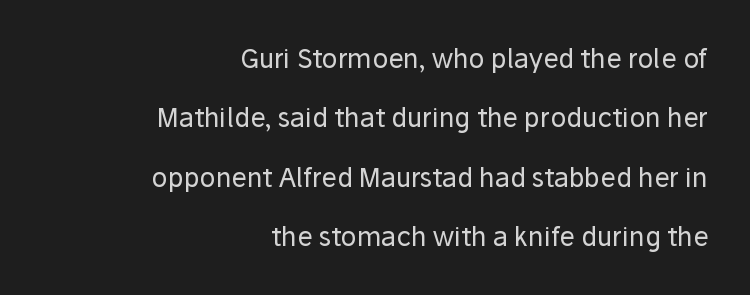
{"italic": "no", "bold": "no", "underline": "no", "align": "right", "line_spacing": "loose", "line_spacing_ratio": 2.28, "letter_spacing": "normal", "letter_spacing_em": 0.0, "glyph_px": 26}
